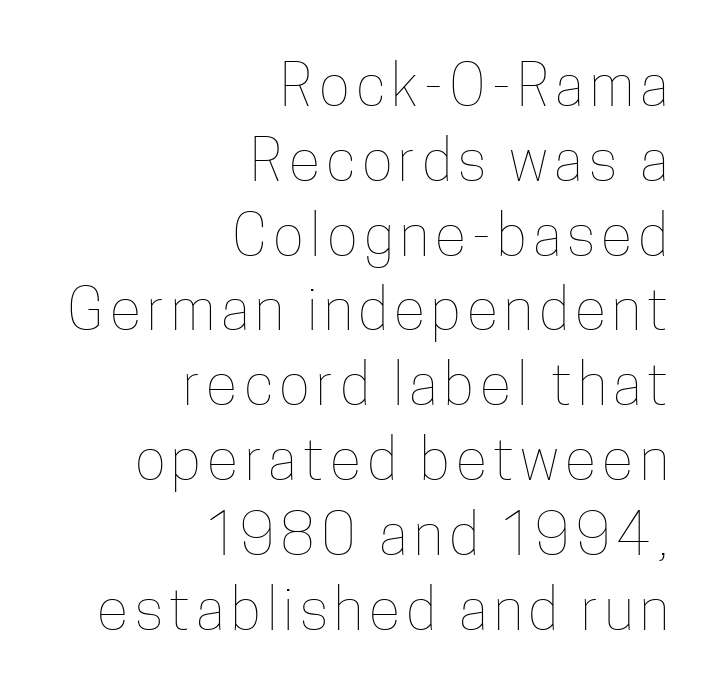
Q: Is the text bold? A: No.
Q: Is the text italic (slanted)? A: No, it is upright.
Q: Is the text underlined? A: No.
Q: How is the paragraph aligned? A: Right-aligned.
Q: Is the spacing between lines tight, normal or loose? A: Normal.
Q: Width (condensed, normal, or wide)? A: Condensed.
Q: Stroke contrast? A: Low.
Q: x-height? A: Medium.
Q: Monospaced? A: No.
